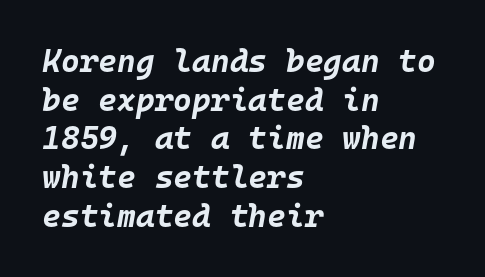
Q: Is the text bold? A: Yes.
Q: Is the text italic (slanted)? A: Yes, it leans right by about 10 degrees.
Q: Is the text underlined? A: No.
Q: How is the paragraph aligned? A: Left-aligned.
Q: Is the spacing between letters normal or unusually wide? A: Normal.
Q: Width (condensed, normal, or wide)? A: Normal.
Q: Stroke contrast? A: Low.
Q: x-height? A: Large.
Q: Monospaced? A: Yes.
